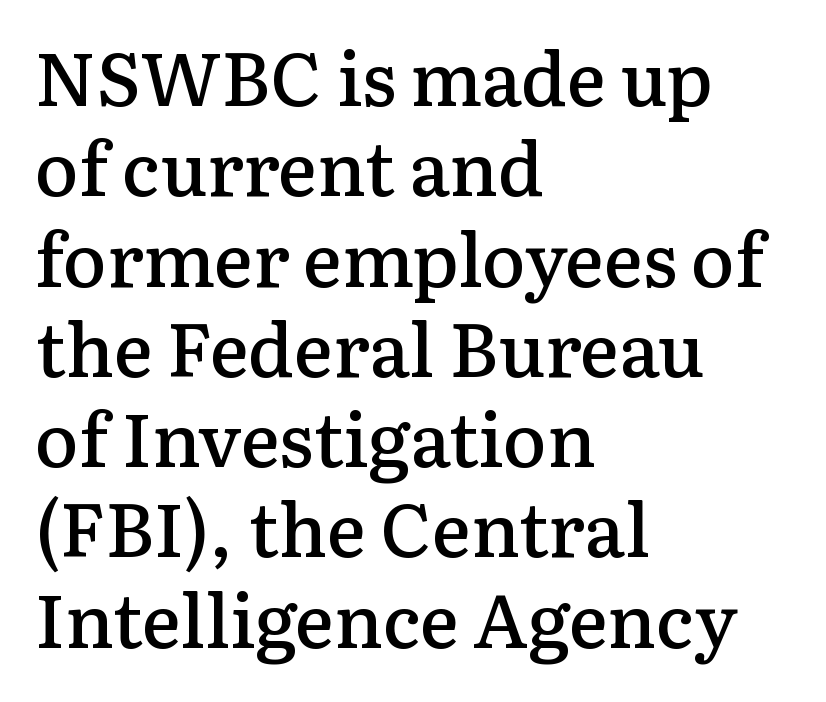
The image shows 74 px semibold serif type, upright; set left-aligned, line spacing 1.22x, normal letter spacing, not underlined; low stroke contrast and a medium x-height.
